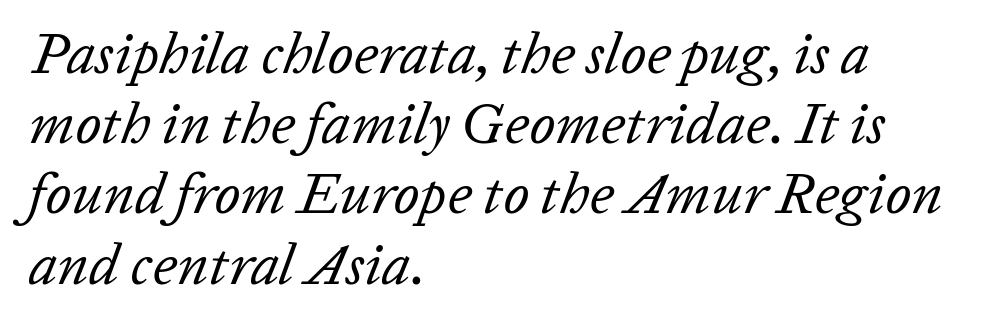
{"italic": "yes", "lean": "right", "slant_degrees": 20, "bold": "no", "weight": "regular", "width": "normal", "stroke_contrast": "low", "x_height": "medium", "monospaced": "no", "underline": "no", "align": "left", "line_spacing_ratio": 1.21, "letter_spacing": "normal", "letter_spacing_em": 0.0, "glyph_px": 58}
